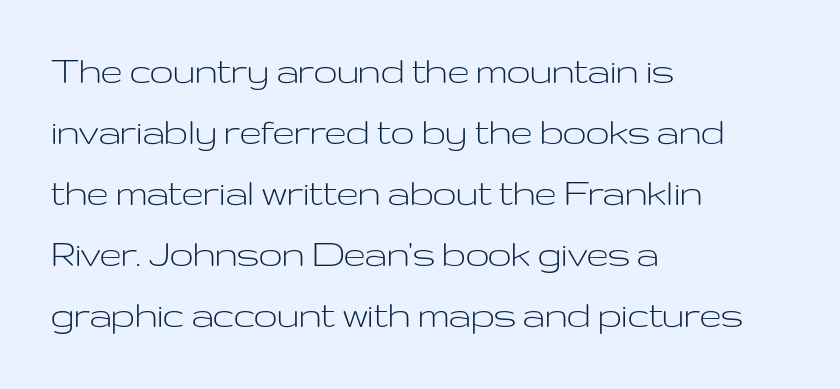
Each letter keeps its own natural width here, so spacing adapts to shape. The paragraph has a hard left edge and a soft right edge. Nothing sits at the stroke ends, so this counts as sans-serif. Nothing heavy about these letters — not bold at all. Is the letter spacing exaggerated? No — it looks like the ordinary default.
